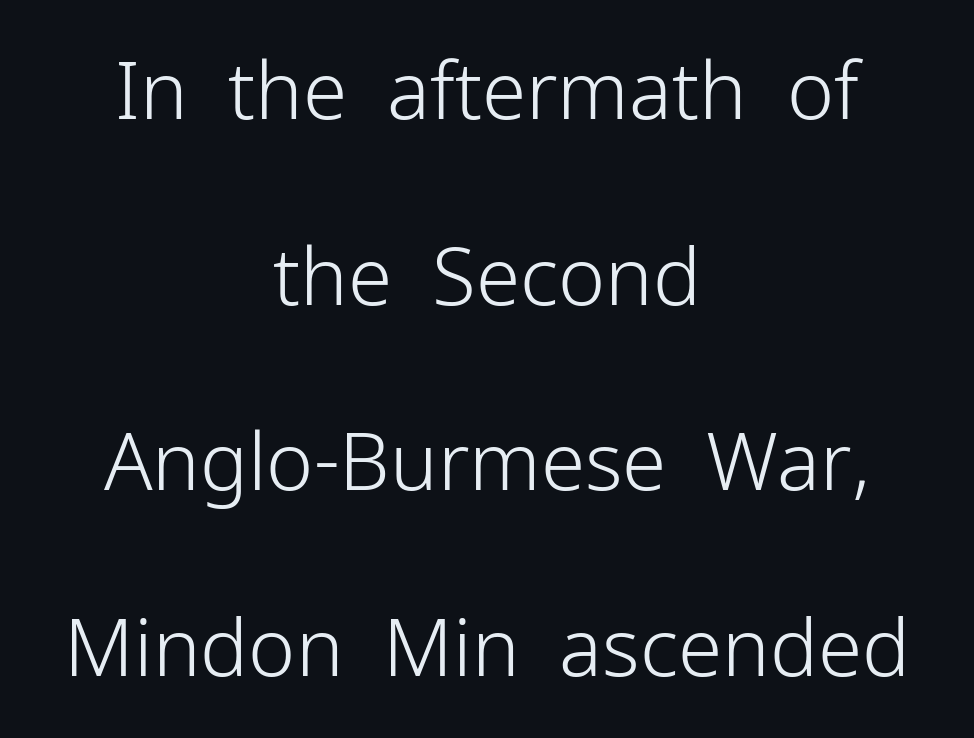
The letters stand upright; this is a roman face. Letters rest on an invisible, unmarked baseline. Compared with typical body copy, the letter spacing here is the same. The rendering shows plain stroke endings on the letterforms — a sans-serif design. The face used here is proportionally spaced, like ordinary book or web type.
